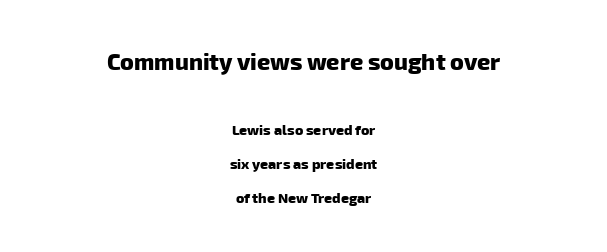
{"bold": "yes", "underline": "no", "align": "center", "line_spacing": "loose", "line_spacing_ratio": 2.42, "letter_spacing": "normal", "letter_spacing_em": 0.0, "larger_block": "first", "size_ratio": 1.64, "glyph_px": 23}
